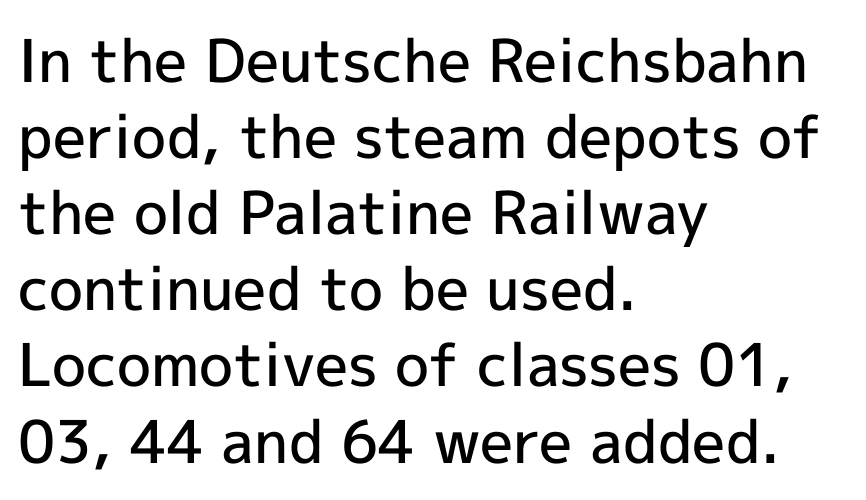
Q: Is the text bold? A: Semi-bold.
Q: Is the text italic (slanted)? A: No, it is upright.
Q: Is the typeface a serif or a sans-serif typeface? A: Sans-serif.
Q: Is the text underlined? A: No.
Q: How is the paragraph aligned? A: Left-aligned.
Q: Is the spacing between letters normal or unusually wide? A: Normal.
Q: Is the spacing between lines tight, normal or loose? A: Normal.
Q: Width (condensed, normal, or wide)? A: Normal.
Q: x-height? A: Medium.
Q: Monospaced? A: No.
